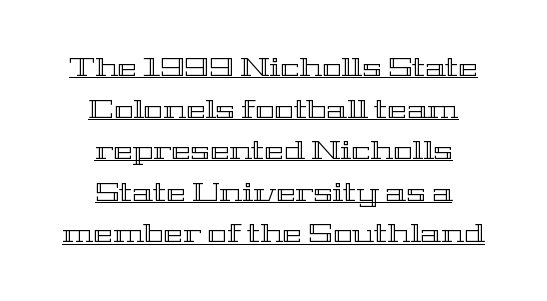
Posture: vertical. These lines keep a tight, regular rhythm from letter to letter. Reading down the column, the eye jumps a familiar distance to each next line. Does a line run under the words? Yes, clearly. This rendering uses center alignment, leaving both contours irregular but symmetric.
